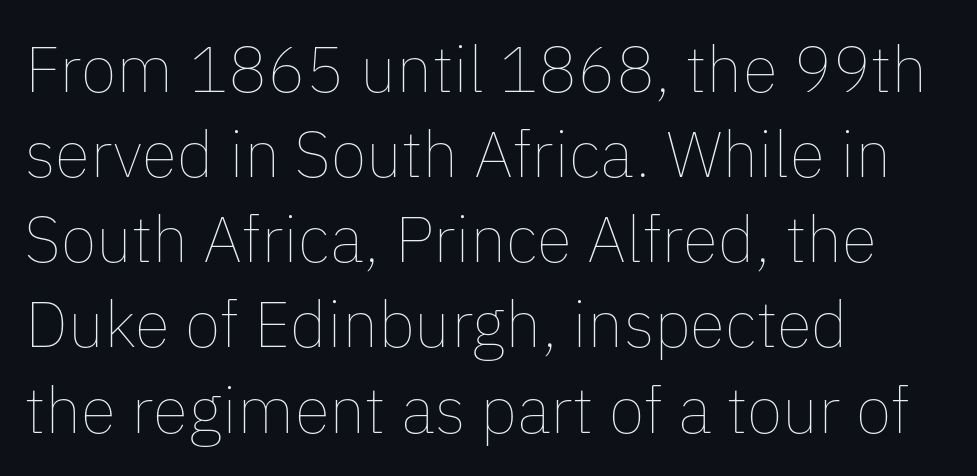
{"italic": "no", "bold": "no", "weight": "thin", "width": "normal", "stroke_contrast": "low", "x_height": "medium", "monospaced": "no", "underline": "no", "align": "left", "line_spacing": "normal", "line_spacing_ratio": 1.31, "letter_spacing": "normal", "letter_spacing_em": 0.0, "glyph_px": 65}
